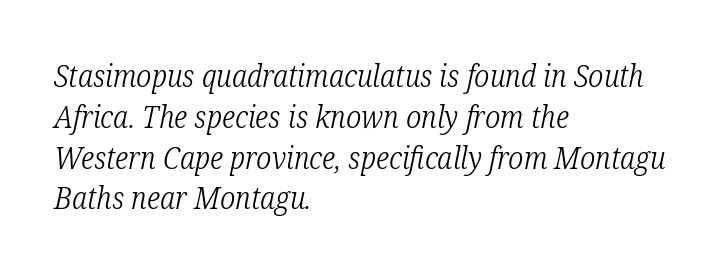
Each letter's strokes conclude with small projecting serifs. The passage shown leans; its letterforms are oblique. Beneath every word, the page is bare. There is no visible air inserted between adjacent glyphs. A quiet, ordinary-to-light weight characterises the typeface.
